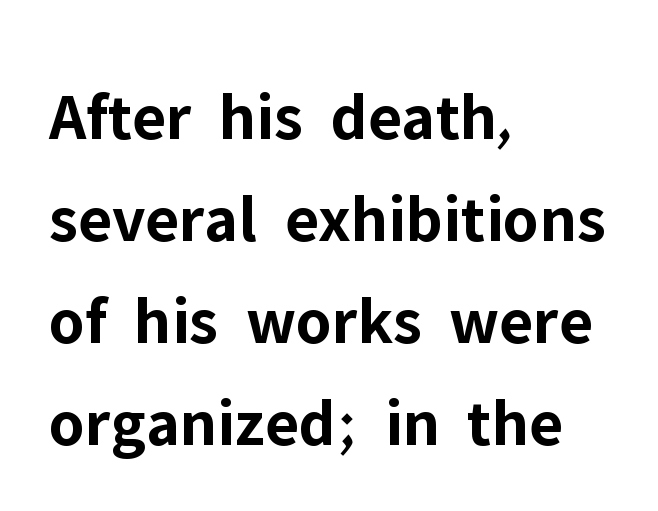
Q: Is the text bold? A: Yes.
Q: Is the text italic (slanted)? A: No, it is upright.
Q: Is the typeface a serif or a sans-serif typeface? A: Sans-serif.
Q: Is the text underlined? A: No.
Q: How is the paragraph aligned? A: Left-aligned.
Q: Is the spacing between letters normal or unusually wide? A: Normal.
Q: Is the spacing between lines tight, normal or loose? A: Normal.
Q: Width (condensed, normal, or wide)? A: Normal.
Q: Stroke contrast? A: Low.
Q: x-height? A: Medium.
Q: Monospaced? A: No.
